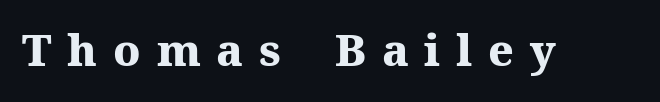
The typeface chosen for these lines features serifs. Compared with typical body copy, the letter spacing here is much looser. Think of a printed novel: that variable character pitch is what you see here. In terms of weight, the rendering is a true, heavy bold. A bare baseline throughout the passage.
